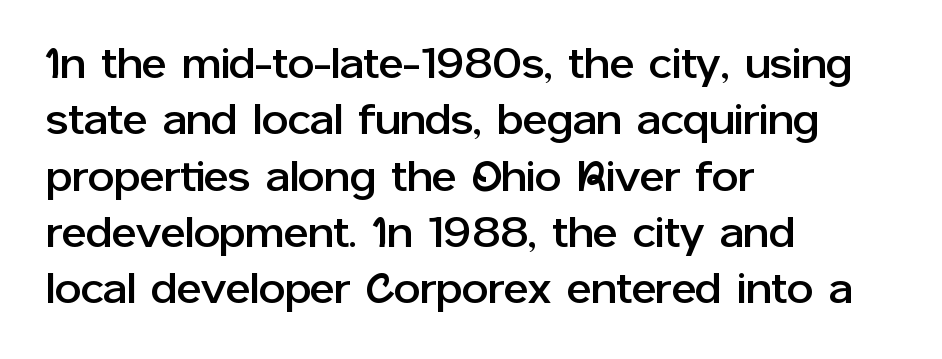
Inter-character spacing is left at the font's built-in metrics. Characters remain perfectly vertical along every line. Clear beneath every line of the passage. These lines are rendered in a variable-pitch font. Does the type have serifs? No, each stem ends abruptly.
